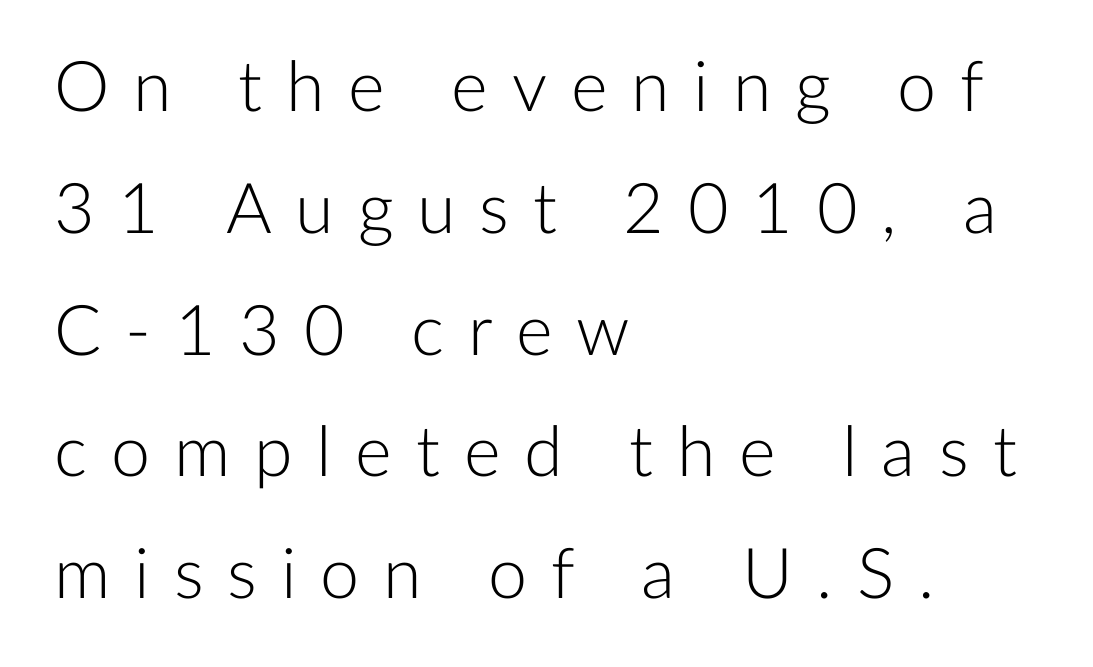
The image shows 70 px light sans-serif type, upright; set left-aligned, line spacing 1.74x, unusually wide letter spacing (+0.34 em), not underlined; low stroke contrast and a medium x-height.
